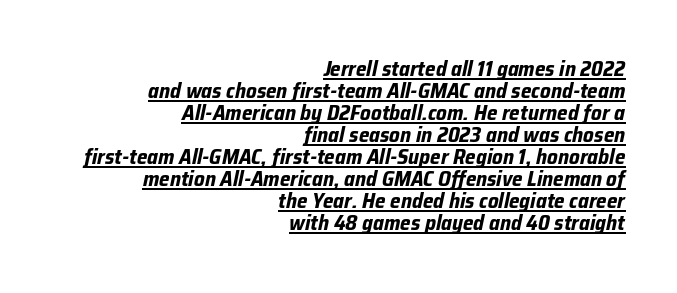
The image shows 21 px bold type, italic (leaning right); set right-aligned, tight line spacing (1.05x), normal letter spacing, underlined.
